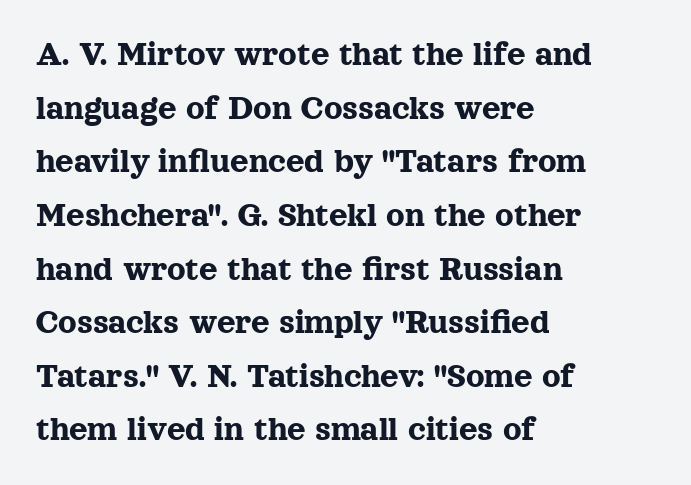
Q: Is the text italic (slanted)? A: No, it is upright.
Q: Is the typeface a serif or a sans-serif typeface? A: Serif.
Q: Is the text underlined? A: No.
Q: How is the paragraph aligned? A: Left-aligned.
Q: Is the spacing between letters normal or unusually wide? A: Normal.
Q: Is the spacing between lines tight, normal or loose? A: Normal.
Q: Width (condensed, normal, or wide)? A: Normal.
Q: x-height? A: Medium.
Q: Monospaced? A: No.
